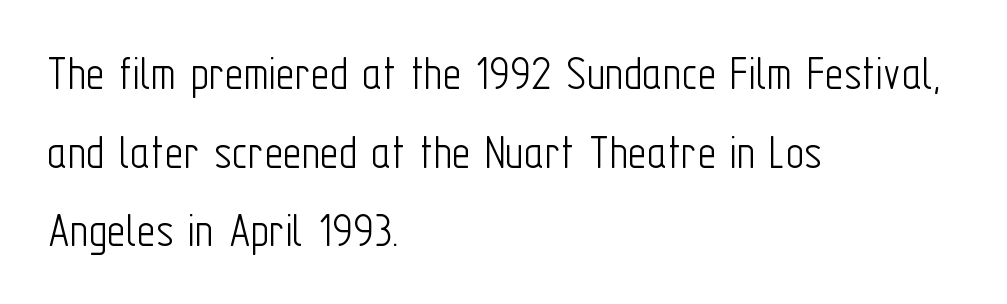
{"serif": "no", "italic": "no", "bold": "no", "weight": "light", "width": "condensed", "stroke_contrast": "low", "x_height": "medium", "monospaced": "no", "underline": "no", "align": "left", "line_spacing": "normal", "line_spacing_ratio": 1.54, "letter_spacing": "normal", "letter_spacing_em": 0.0, "glyph_px": 51}
